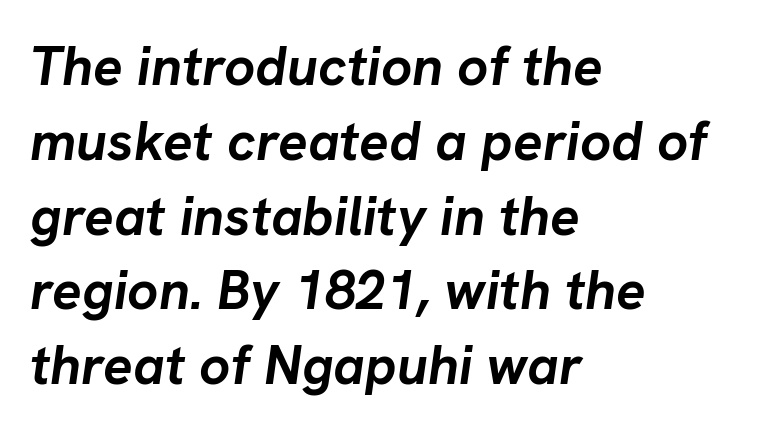
Q: Is the text bold? A: Yes.
Q: Is the text italic (slanted)? A: Yes, it leans right by about 8 degrees.
Q: Is the text underlined? A: No.
Q: How is the paragraph aligned? A: Left-aligned.
Q: Is the spacing between letters normal or unusually wide? A: Normal.
Q: Is the spacing between lines tight, normal or loose? A: Normal.
Q: Width (condensed, normal, or wide)? A: Normal.
Q: Stroke contrast? A: Low.
Q: x-height? A: Medium.
Q: Monospaced? A: No.
